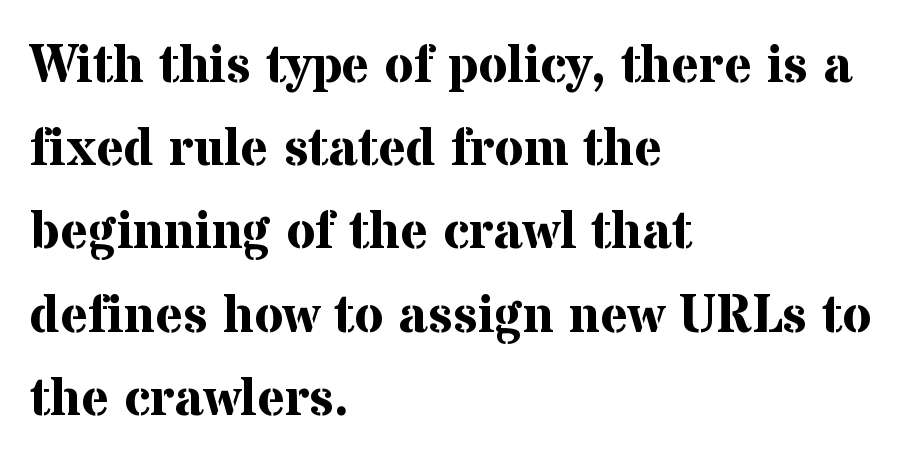
The typesetter chose a ragged-right arrangement here. I'd call this a serif setting — the letters wear small feet. This sample uses an upright cut, with every glyph sitting square on the baseline. Descenders hang freely into open space. Leading: standard.
